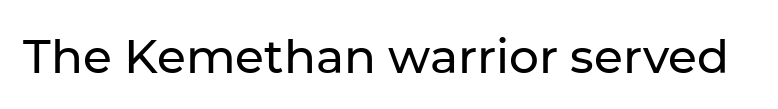
{"serif": "no", "italic": "no", "width": "normal", "stroke_contrast": "low", "x_height": "medium", "monospaced": "no", "underline": "no", "letter_spacing": "normal", "letter_spacing_em": 0.0, "glyph_px": 47}
